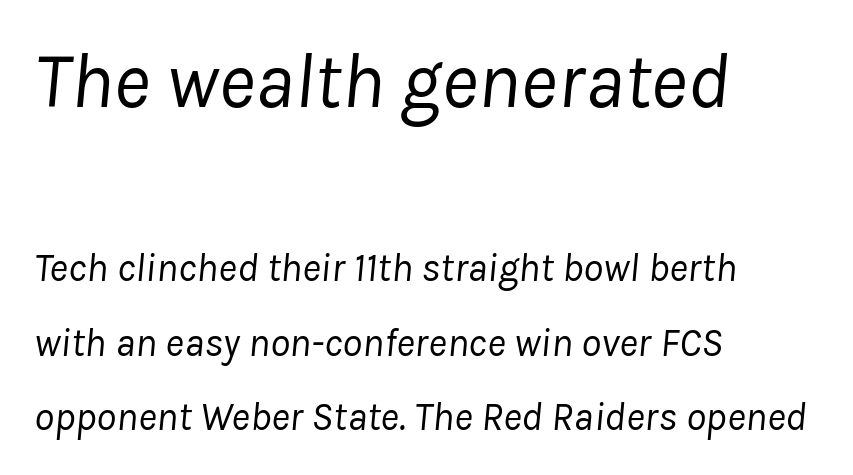
The image shows 79 px regular-weight type, italic (leaning right); set left-aligned, line spacing 1.86x, normal letter spacing, not underlined; the first (top) block is 1.98x larger; low stroke contrast and a medium x-height.
